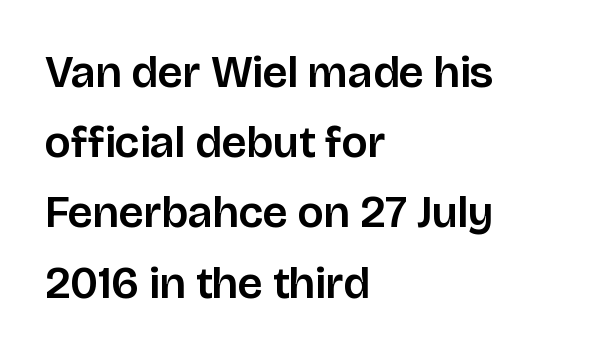
Q: Is the text italic (slanted)? A: No, it is upright.
Q: Is the typeface a serif or a sans-serif typeface? A: Sans-serif.
Q: Is the text underlined? A: No.
Q: How is the paragraph aligned? A: Left-aligned.
Q: Is the spacing between letters normal or unusually wide? A: Normal.
Q: Is the spacing between lines tight, normal or loose? A: Normal.
Q: Width (condensed, normal, or wide)? A: Normal.
Q: Stroke contrast? A: Low.
Q: x-height? A: Large.
Q: Monospaced? A: No.
